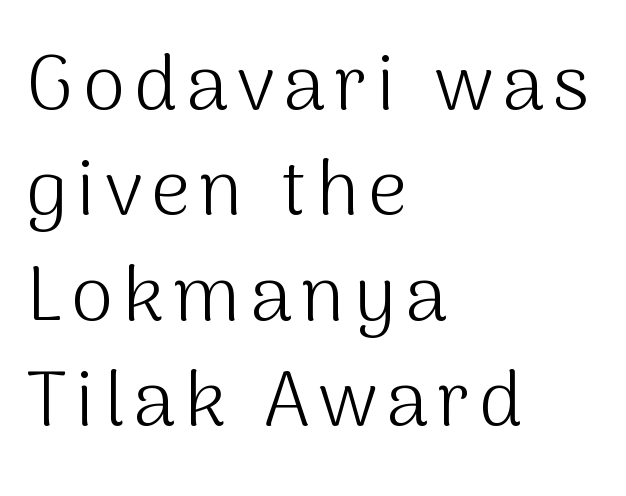
The image shows 77 px light sans-serif type, upright; set left-aligned, normal line spacing (1.37x), not underlined; medium stroke contrast and a medium x-height.
